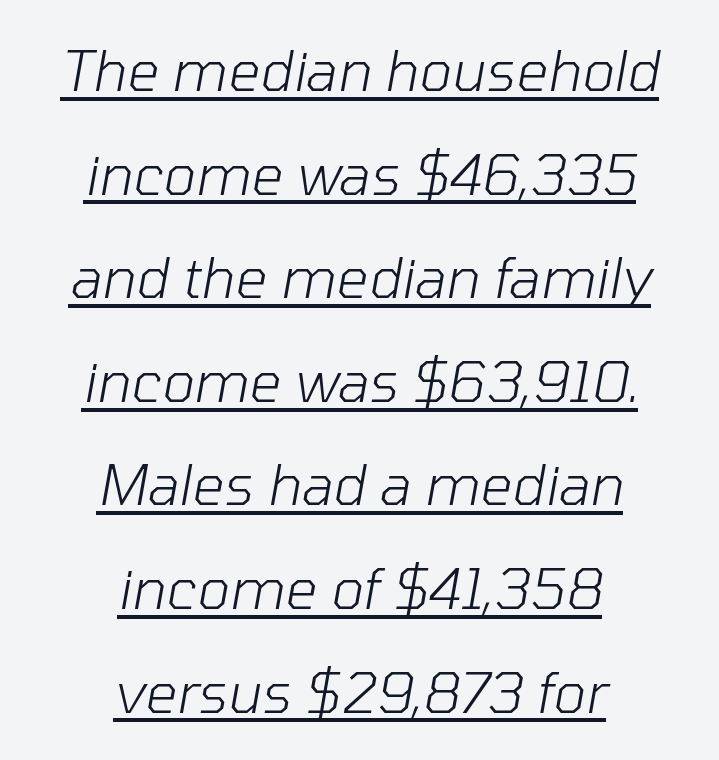
Emphasis is given by a line drawn under the lettering. The letterforms sit shoulder to shoulder at normal distance. You could not count columns in this text — the font is proportionally spaced. In CSS terms this would be text-align: center. Is the stroke heavy? The answer is a plain regular-or-lighter.
